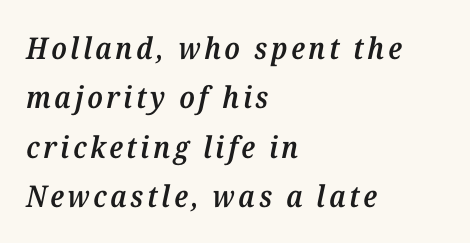
The specimen reads as italic at a glance. Regular leading. The text was rendered using a seriffed face with decorative stroke endings. Looks like regular typesetting: each glyph gets only the width it needs. Every letter is mildly thick-stroked: semibold rather than bold. A clean baseline with only descenders dipping below it.
